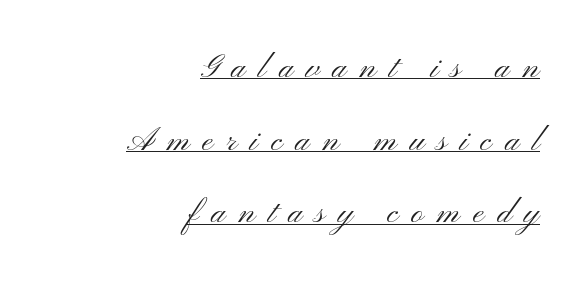
{"serif": "no", "bold": "no", "weight": "light", "width": "wide", "stroke_contrast": "medium", "x_height": "small", "monospaced": "no", "underline": "yes", "align": "right", "line_spacing": "loose", "line_spacing_ratio": 2.2, "letter_spacing": "wide", "letter_spacing_em": 0.4, "glyph_px": 33}
